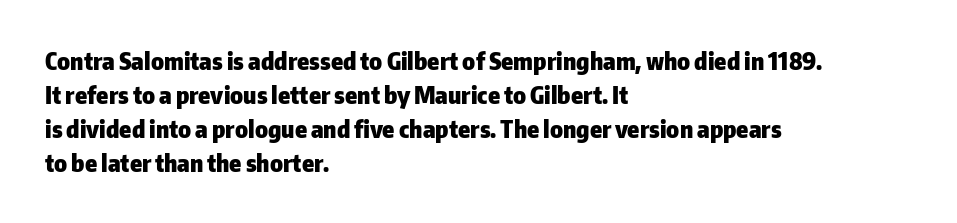
Q: Is the text bold? A: Yes.
Q: Is the text italic (slanted)? A: No, it is upright.
Q: Is the text underlined? A: No.
Q: How is the paragraph aligned? A: Left-aligned.
Q: Is the spacing between letters normal or unusually wide? A: Normal.
Q: Is the spacing between lines tight, normal or loose? A: Normal.
